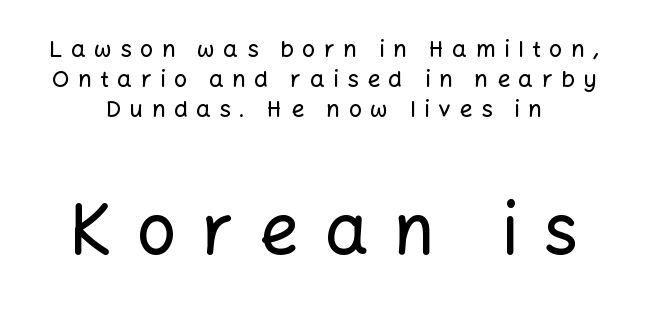
{"serif": "no", "italic": "no", "width": "normal", "stroke_contrast": "low", "x_height": "medium", "monospaced": "no", "underline": "no", "line_spacing": "normal", "line_spacing_ratio": 1.31, "letter_spacing": "wide", "letter_spacing_em": 0.37, "larger_block": "second", "size_ratio": 3.0, "glyph_px": 69}
